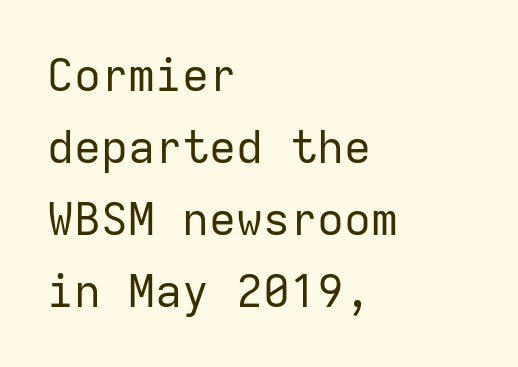
{"serif": "no", "italic": "no", "bold": "no", "weight": "regular", "width": "normal", "stroke_contrast": "low", "x_height": "medium", "monospaced": "yes", "underline": "no", "align": "left", "line_spacing": "normal", "line_spacing_ratio": 1.6, "letter_spacing": "normal", "letter_spacing_em": 0.0, "glyph_px": 45}
